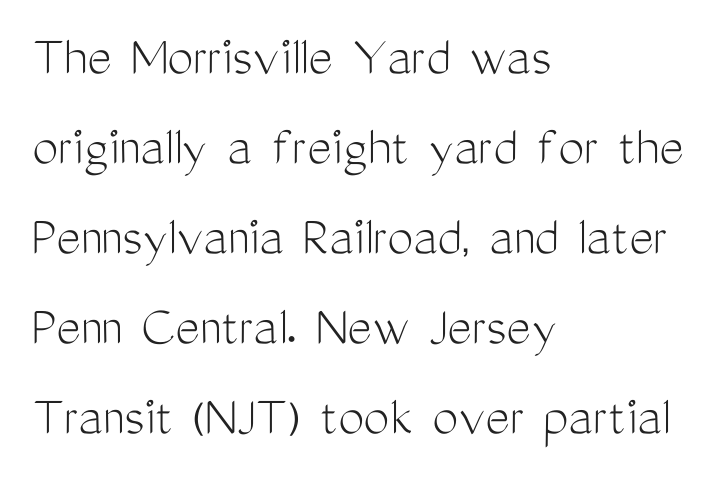
Q: Is the text bold? A: No.
Q: Is the text italic (slanted)? A: No, it is upright.
Q: Is the typeface a serif or a sans-serif typeface? A: Sans-serif.
Q: Is the text underlined? A: No.
Q: How is the paragraph aligned? A: Left-aligned.
Q: Is the spacing between letters normal or unusually wide? A: Normal.
Q: Is the spacing between lines tight, normal or loose? A: Normal.
Q: Width (condensed, normal, or wide)? A: Condensed.
Q: Stroke contrast? A: Medium.
Q: x-height? A: Medium.
Q: Monospaced? A: No.
